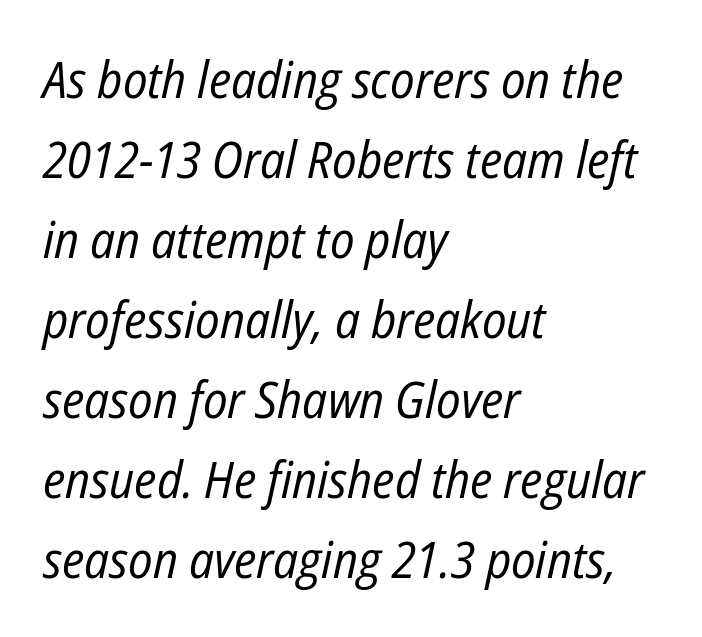
The image shows 51 px regular-weight, condensed type, italic (leaning right); set left-aligned, normal line spacing (1.57x), normal letter spacing, not underlined; low stroke contrast and a medium x-height.
